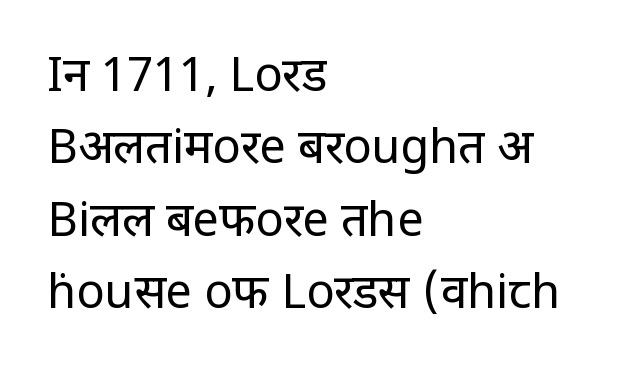
{"serif": "no", "italic": "no", "bold": "no", "weight": "regular", "width": "condensed", "stroke_contrast": "low", "x_height": "large", "monospaced": "no", "underline": "no", "align": "left", "line_spacing": "normal", "line_spacing_ratio": 1.54, "letter_spacing": "normal", "letter_spacing_em": 0.0, "glyph_px": 47}
